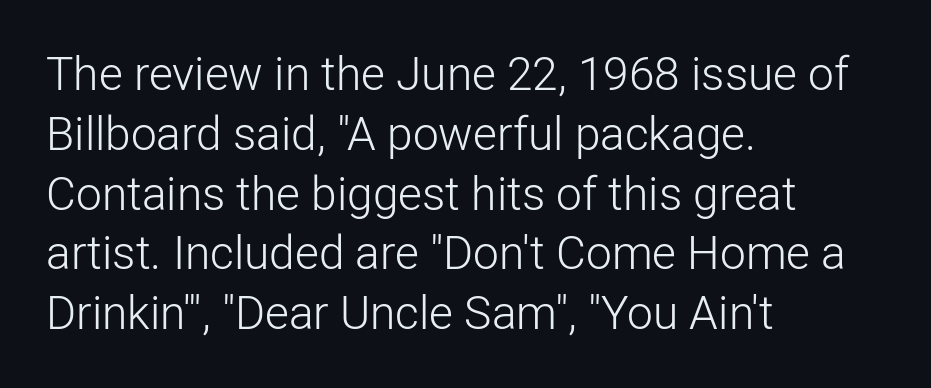
Q: Is the text bold? A: No.
Q: Is the text italic (slanted)? A: No, it is upright.
Q: Is the typeface a serif or a sans-serif typeface? A: Sans-serif.
Q: Is the text underlined? A: No.
Q: How is the paragraph aligned? A: Left-aligned.
Q: Is the spacing between letters normal or unusually wide? A: Normal.
Q: Is the spacing between lines tight, normal or loose? A: Normal.
Q: Width (condensed, normal, or wide)? A: Normal.
Q: Stroke contrast? A: Low.
Q: x-height? A: Medium.
Q: Monospaced? A: No.
